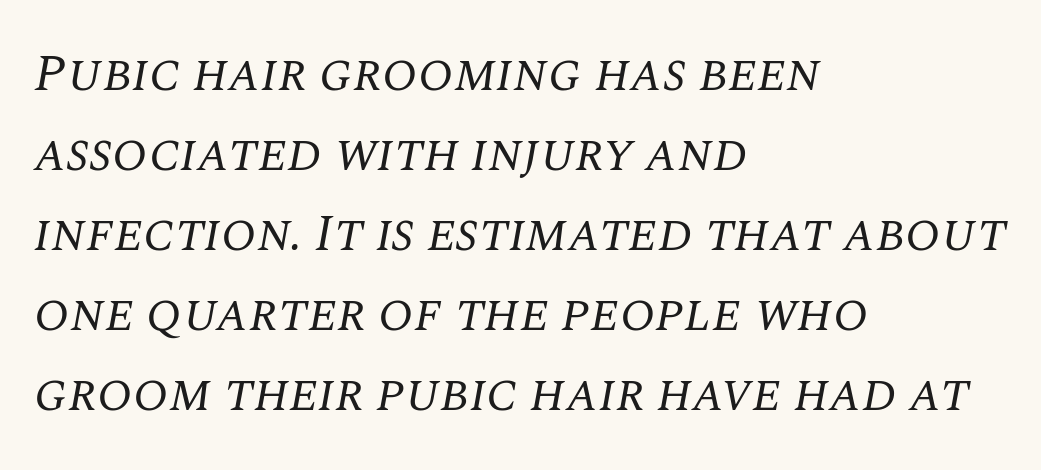
The image shows 52 px regular-weight serif type, italic (leaning right); set left-aligned, normal line spacing (1.54x), normal letter spacing, not underlined; medium stroke contrast and a large x-height.
